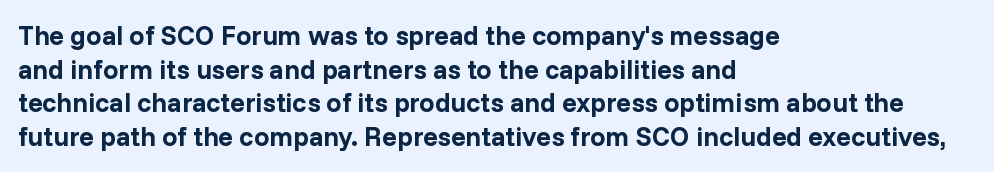
The image shows 27 px bold type, upright; set left-aligned, normal line spacing (1.25x), normal letter spacing, not underlined.
